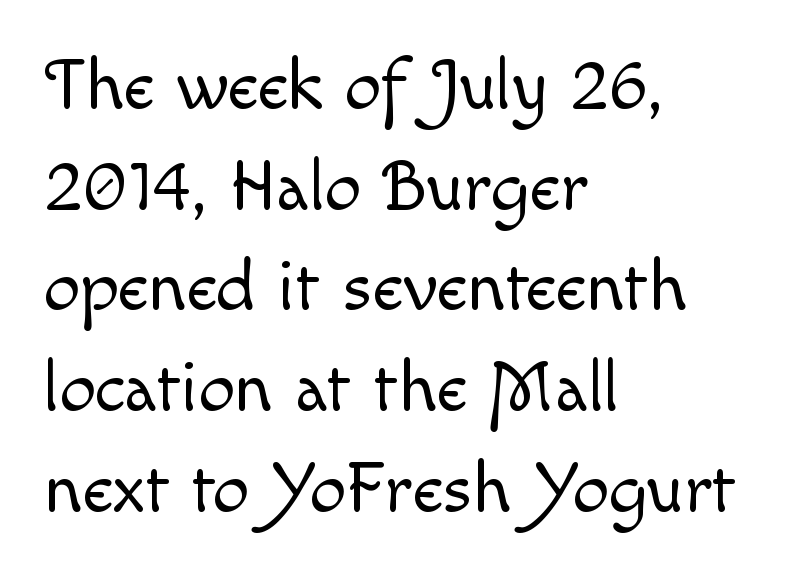
{"italic": "no", "bold": "no", "weight": "light", "width": "normal", "x_height": "small", "monospaced": "no", "underline": "no", "align": "left", "line_spacing": "normal", "line_spacing_ratio": 1.38, "letter_spacing": "normal", "letter_spacing_em": 0.0, "glyph_px": 73}
